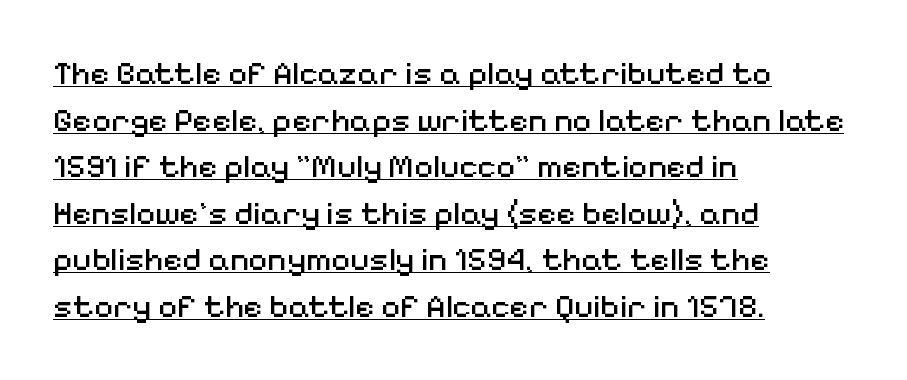
The image shows 33 px regular-weight sans-serif type, upright; set left-aligned, normal line spacing (1.41x), normal letter spacing, underlined; medium stroke contrast and a medium x-height.
